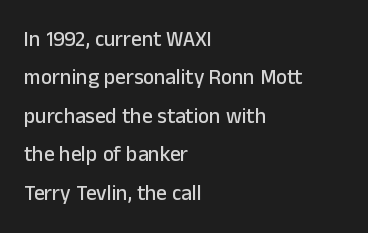
You can tell it's not italic because the verticals are truly vertical. Visually the block forms a straight wall on the left and a jagged coastline on the right. Letters rest on an invisible, unmarked baseline. Honestly, the letter spacing is just normal — you wouldn't notice it.
